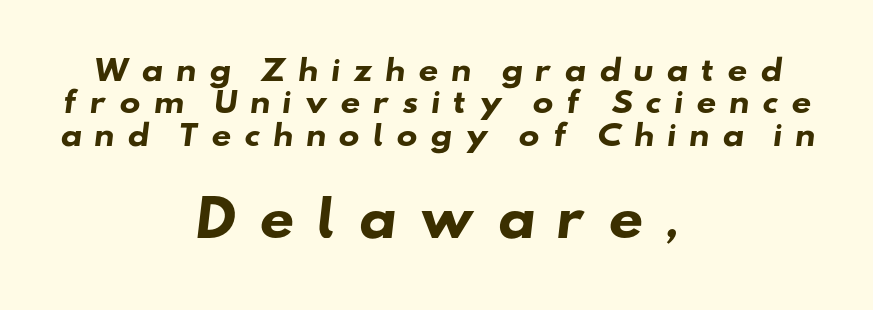
The face used here is proportionally spaced, like ordinary book or web type. Bold? Absolutely — the strokes are thick and heavy. The words here are not underlined. These lines are composed in type without serifs. Look at the tracking — it's clearly loosened, letters drifting apart. Compared with a flush-left layout, this one balances lines on the center instead.
